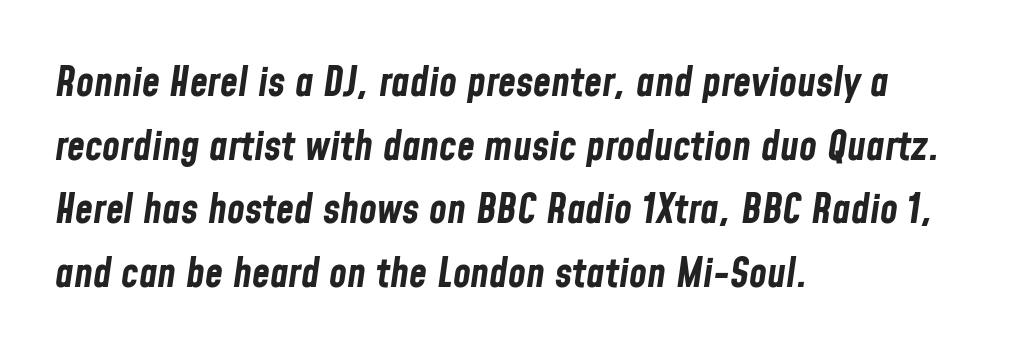
Q: Is the text bold? A: Yes.
Q: Is the text italic (slanted)? A: Yes, it leans right by about 8 degrees.
Q: Is the text underlined? A: No.
Q: How is the paragraph aligned? A: Left-aligned.
Q: Is the spacing between letters normal or unusually wide? A: Normal.
Q: Is the spacing between lines tight, normal or loose? A: Normal.
Q: Width (condensed, normal, or wide)? A: Condensed.
Q: Stroke contrast? A: Low.
Q: x-height? A: Medium.
Q: Monospaced? A: No.
